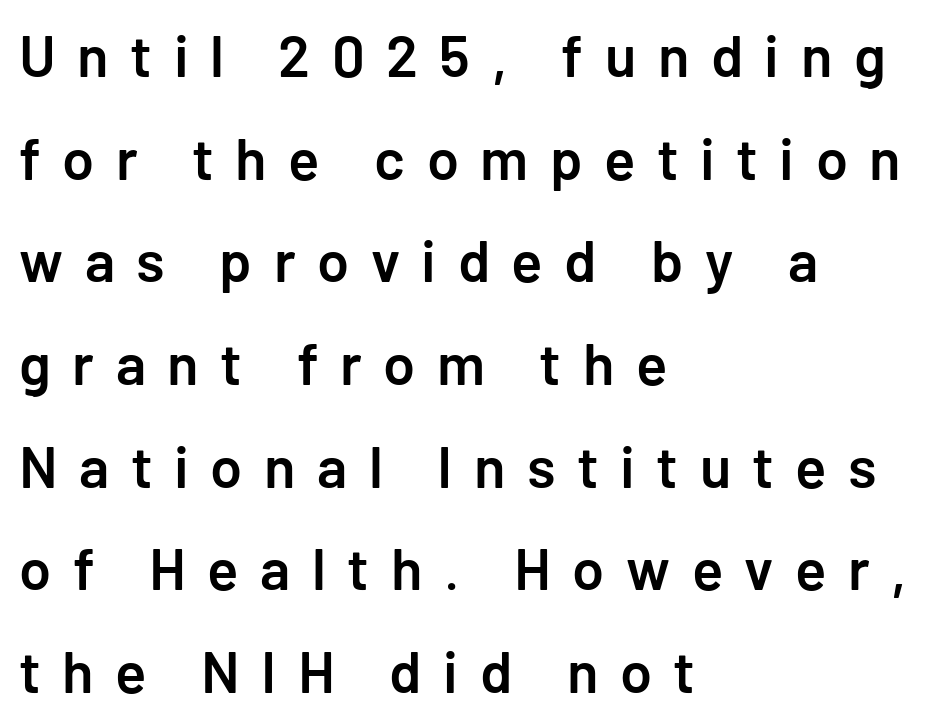
Weight: semibold (demi). Check where the strokes stop: nothing finishes them off — pure sans. A roman cut, with each character standing at attention. Bare-footed words on every line. These lines are set flush left with a ragged right edge.
